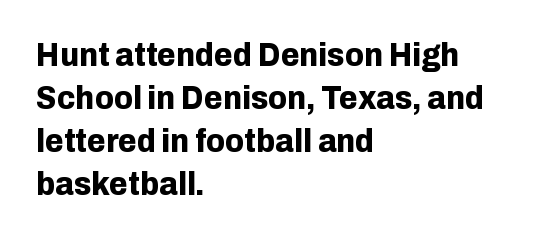
The image shows 34 px bold sans-serif type, upright; set left-aligned, normal line spacing (1.26x), normal letter spacing, not underlined; low stroke contrast and a medium x-height.
